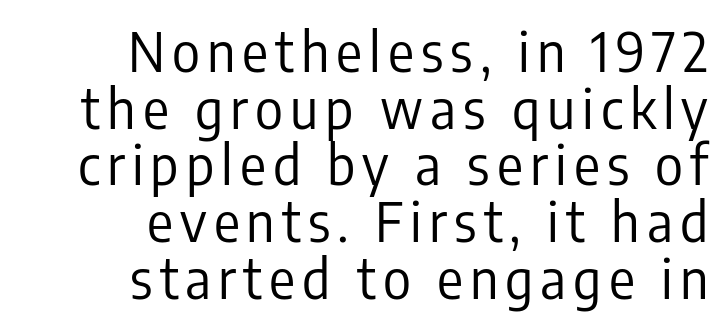
Each letter's strokes conclude bluntly, with no projecting serifs. The strokes carry an ordinary text weight at most. Think of a printed novel: that variable character pitch is what you see here. The space beneath each line is pristine and unruled. Very little white space separates one row of letters from the next.
